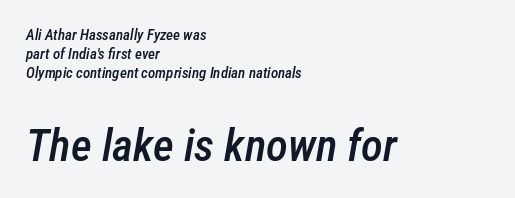
{"italic": "yes", "lean": "right", "slant_degrees": 12, "bold": "semi", "weight": "semibold", "width": "condensed", "stroke_contrast": "low", "x_height": "medium", "monospaced": "no", "underline": "no", "align": "left", "line_spacing": "normal", "line_spacing_ratio": 1.26, "letter_spacing": "normal", "letter_spacing_em": 0.0, "larger_block": "second", "size_ratio": 3.0, "glyph_px": 45}
